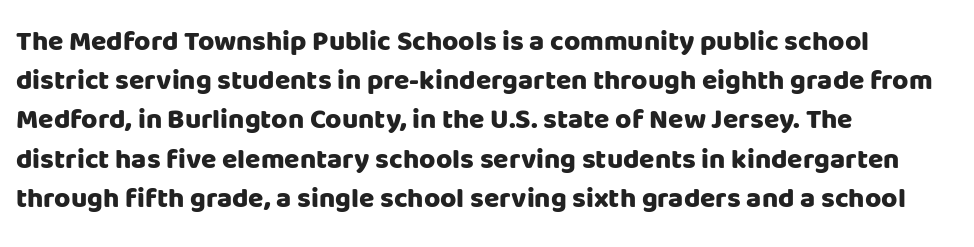
Q: Is the text bold? A: Yes.
Q: Is the text italic (slanted)? A: No, it is upright.
Q: Is the typeface a serif or a sans-serif typeface? A: Sans-serif.
Q: Is the text underlined? A: No.
Q: How is the paragraph aligned? A: Left-aligned.
Q: Is the spacing between letters normal or unusually wide? A: Normal.
Q: Is the spacing between lines tight, normal or loose? A: Normal.
Q: Width (condensed, normal, or wide)? A: Normal.
Q: Stroke contrast? A: Low.
Q: x-height? A: Large.
Q: Monospaced? A: No.
